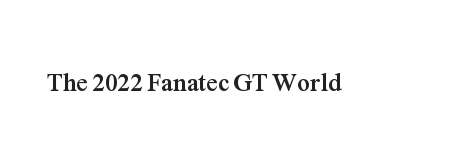
Q: Is the text bold? A: Yes.
Q: Is the text italic (slanted)? A: No, it is upright.
Q: Is the text underlined? A: No.
Q: Is the spacing between letters normal or unusually wide? A: Normal.
